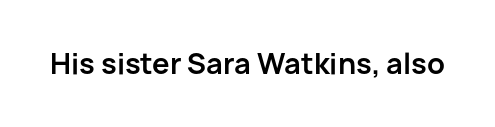
The image shows 28 px bold sans-serif type, upright; set normal letter spacing, not underlined; low stroke contrast and a medium x-height.
